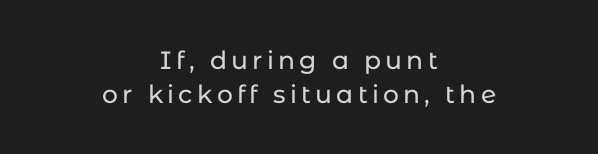
Notice how descenders clear the ascenders below comfortably — that's standard leading. Words float on clear page, feet unadorned. The font's upright variant was chosen for this text. Alignment: centered.
